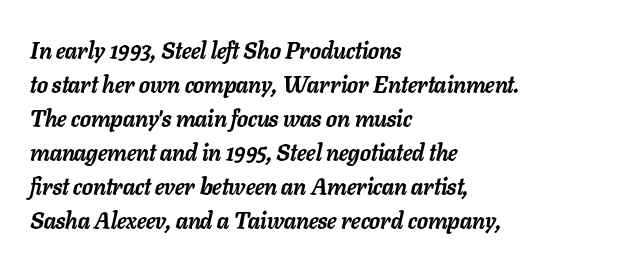
The image shows 23 px bold type, italic (leaning right); set left-aligned, normal line spacing (1.48x), normal letter spacing, not underlined.
